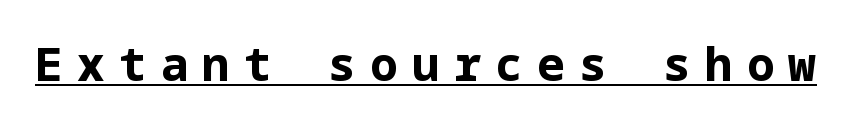
Q: Is the text bold? A: Yes.
Q: Is the text italic (slanted)? A: No, it is upright.
Q: Is the typeface a serif or a sans-serif typeface? A: Sans-serif.
Q: Is the text underlined? A: Yes.
Q: Is the spacing between letters normal or unusually wide? A: Unusually wide.
Q: Width (condensed, normal, or wide)? A: Normal.
Q: Stroke contrast? A: Low.
Q: x-height? A: Medium.
